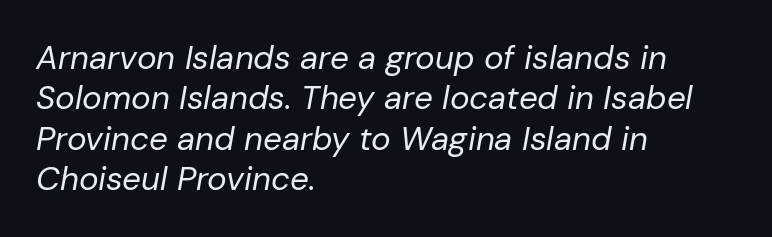
Is the type heavy? It reads as light-to-regular instead. These lines were composed using italics. Reading down the block, your eye returns to a fixed left position each line. No extra tracking has been applied to these lines. Looks like regular typesetting: each glyph gets only the width it needs. Honestly, there is no underline to notice here at all.
